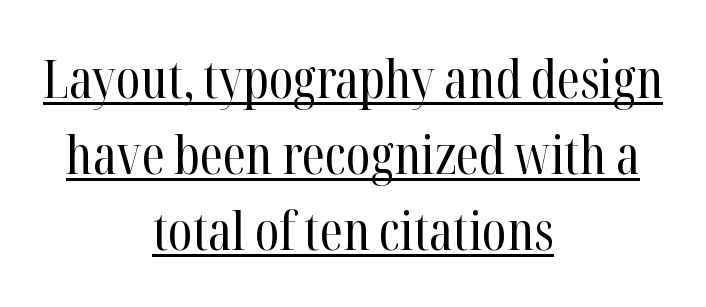
{"serif": "yes", "italic": "no", "bold": "no", "weight": "regular", "width": "condensed", "stroke_contrast": "high", "x_height": "medium", "monospaced": "no", "underline": "yes", "align": "center", "line_spacing": "normal", "line_spacing_ratio": 1.43, "letter_spacing": "normal", "letter_spacing_em": 0.0, "glyph_px": 53}
